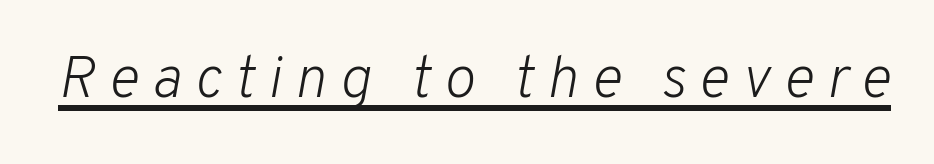
Q: Is the text bold? A: No.
Q: Is the text italic (slanted)? A: Yes, it leans right by about 10 degrees.
Q: Is the text underlined? A: Yes.
Q: Is the spacing between letters normal or unusually wide? A: Unusually wide.
Q: Width (condensed, normal, or wide)? A: Normal.
Q: Stroke contrast? A: Low.
Q: x-height? A: Medium.
Q: Monospaced? A: No.
